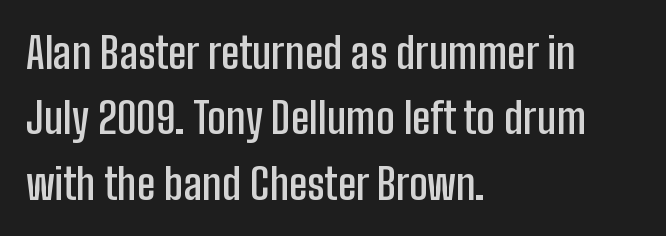
Q: Is the text bold? A: Semi-bold.
Q: Is the text italic (slanted)? A: No, it is upright.
Q: Is the typeface a serif or a sans-serif typeface? A: Sans-serif.
Q: Is the text underlined? A: No.
Q: How is the paragraph aligned? A: Left-aligned.
Q: Is the spacing between letters normal or unusually wide? A: Normal.
Q: Is the spacing between lines tight, normal or loose? A: Normal.
Q: Width (condensed, normal, or wide)? A: Condensed.
Q: Stroke contrast? A: Low.
Q: x-height? A: Medium.
Q: Monospaced? A: No.
